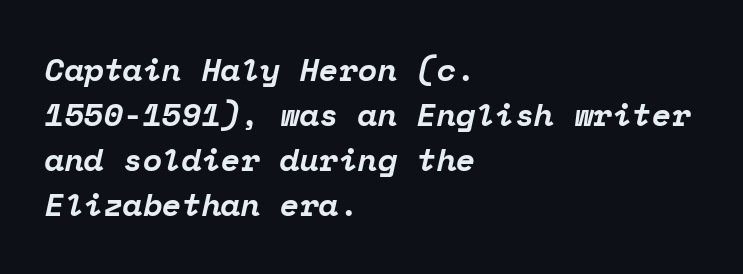
The passage shown leans; its letterforms are oblique. The text block is weighted toward the left margin, trailing off unevenly rightward. Underline: absent. How heavy is the stroke? Heavy — this is a bold. The letterforms sit shoulder to shoulder at normal distance.
